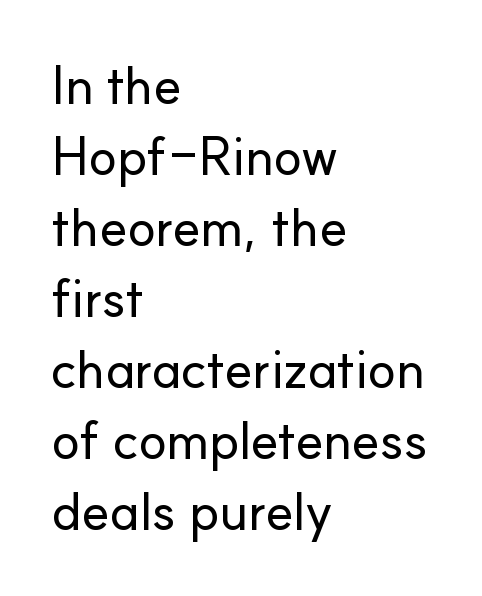
{"serif": "no", "italic": "no", "width": "normal", "stroke_contrast": "low", "x_height": "small", "monospaced": "no", "underline": "no", "align": "left", "line_spacing": "normal", "line_spacing_ratio": 1.34, "letter_spacing": "normal", "letter_spacing_em": 0.0, "glyph_px": 53}
